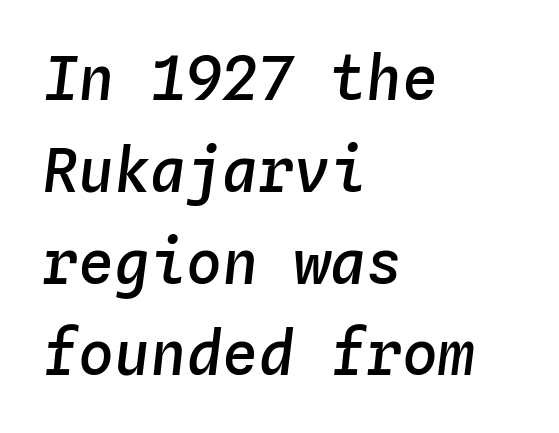
Q: Is the text bold? A: Semi-bold.
Q: Is the text italic (slanted)? A: Yes, it leans right by about 4 degrees.
Q: Is the text underlined? A: No.
Q: How is the paragraph aligned? A: Left-aligned.
Q: Is the spacing between letters normal or unusually wide? A: Normal.
Q: Is the spacing between lines tight, normal or loose? A: Normal.
Q: Width (condensed, normal, or wide)? A: Normal.
Q: Stroke contrast? A: Low.
Q: x-height? A: Medium.
Q: Monospaced? A: Yes.
